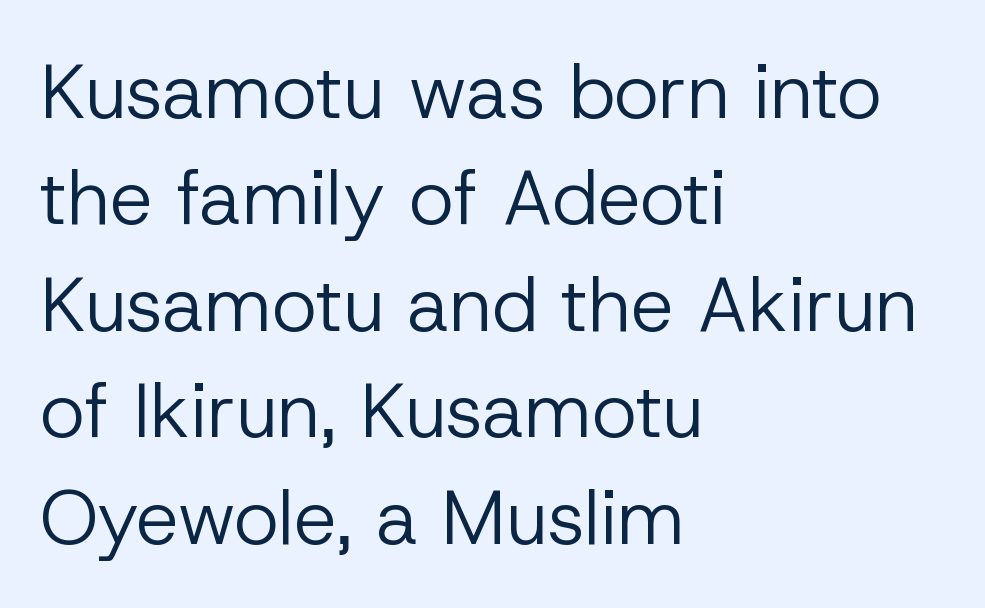
Here the designer chose a conventional face with non-uniform glyph widths. The string is rendered with underlining switched off. Is the block centered? No — it sits flush against the left margin. This is sans-serif lettering, the kind often seen on screens and signage. The typography opts for an upright posture over an oblique one. The weight would be labelled regular, book, light, or lighter still.
